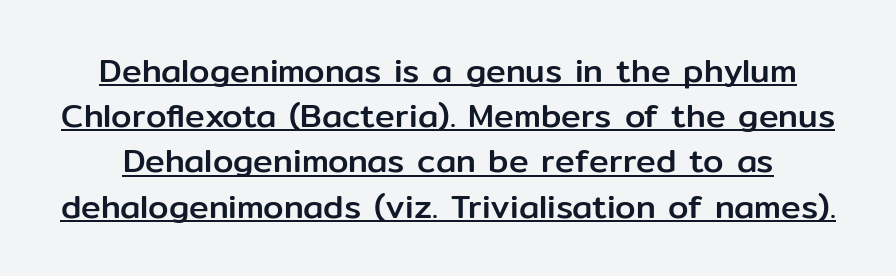
{"serif": "no", "italic": "no", "width": "normal", "stroke_contrast": "low", "x_height": "medium", "monospaced": "no", "underline": "yes", "line_spacing": "normal", "line_spacing_ratio": 1.37, "letter_spacing": "normal", "letter_spacing_em": 0.0, "glyph_px": 33}
